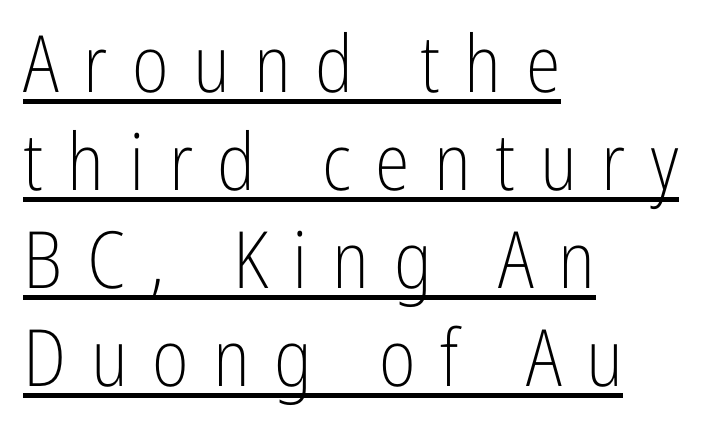
{"serif": "no", "italic": "no", "bold": "no", "weight": "light", "width": "condensed", "stroke_contrast": "low", "x_height": "medium", "monospaced": "no", "underline": "yes", "align": "left", "line_spacing_ratio": 1.24, "letter_spacing": "wide", "letter_spacing_em": 0.31, "glyph_px": 79}
